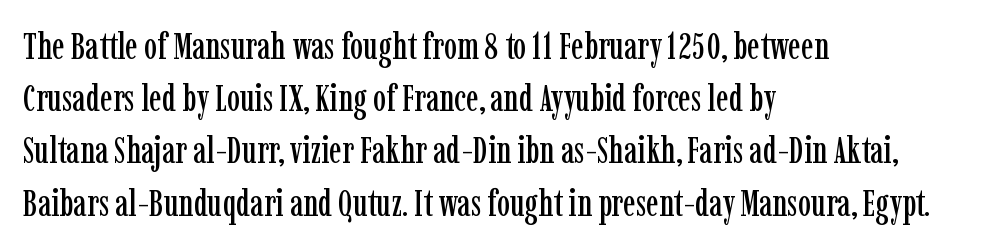
Q: Is the text italic (slanted)? A: No, it is upright.
Q: Is the typeface a serif or a sans-serif typeface? A: Serif.
Q: Is the text underlined? A: No.
Q: How is the paragraph aligned? A: Left-aligned.
Q: Is the spacing between letters normal or unusually wide? A: Normal.
Q: Is the spacing between lines tight, normal or loose? A: Normal.
Q: Width (condensed, normal, or wide)? A: Condensed.
Q: Stroke contrast? A: Low.
Q: x-height? A: Medium.
Q: Monospaced? A: No.
